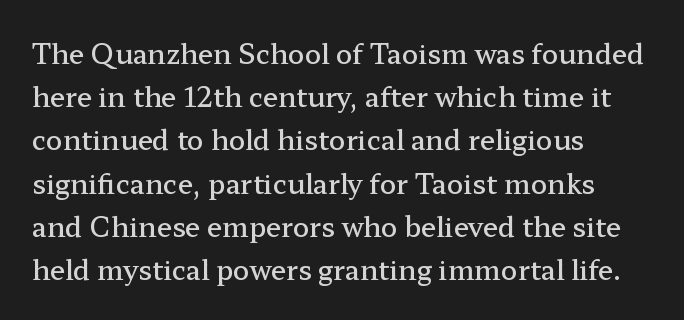
Q: Is the text bold? A: Semi-bold.
Q: Is the text italic (slanted)? A: No, it is upright.
Q: Is the text underlined? A: No.
Q: How is the paragraph aligned? A: Left-aligned.
Q: Is the spacing between letters normal or unusually wide? A: Normal.
Q: Is the spacing between lines tight, normal or loose? A: Normal.
